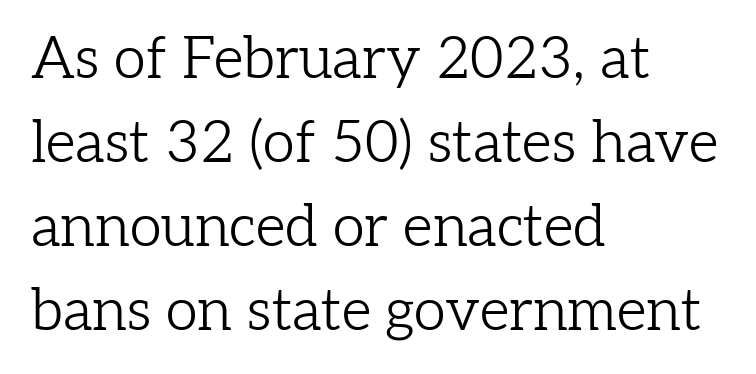
The image shows 58 px light serif type, upright; set left-aligned, normal line spacing (1.45x), normal letter spacing, not underlined; low stroke contrast and a medium x-height.
